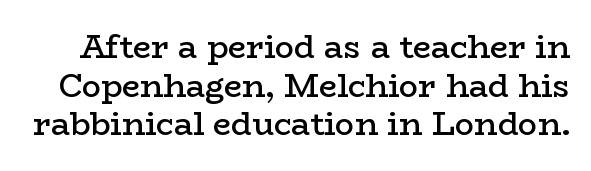
The image shows 32 px semibold, wide serif type, upright; set line spacing 1.21x, normal letter spacing, not underlined; low stroke contrast and a medium x-height.
